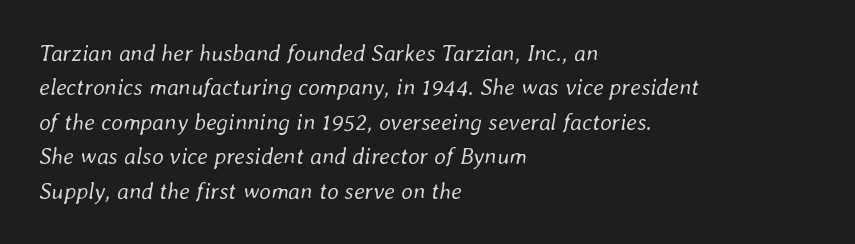
Each row of text sits above clean, open space. The glyphs look as if they've been sheared to an angle. The weight would be labelled regular, book, light, or lighter still. Here the glyphs are tracked normally, forming tight word shapes. The paragraph has a hard left edge and a soft right edge.
